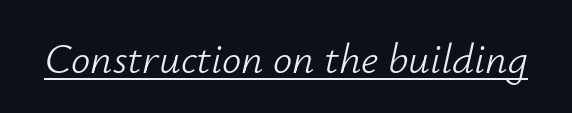
The image shows 43 px light type, italic (leaning right); set normal letter spacing, underlined; low stroke contrast and a small x-height.
